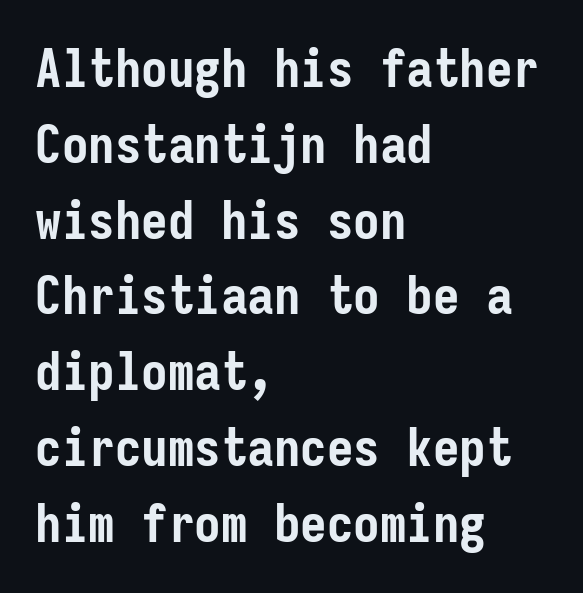
{"serif": "no", "italic": "no", "bold": "yes", "weight": "semibold", "width": "condensed", "stroke_contrast": "low", "x_height": "medium", "monospaced": "yes", "underline": "no", "align": "left", "line_spacing": "normal", "line_spacing_ratio": 1.43, "letter_spacing": "normal", "letter_spacing_em": 0.0, "glyph_px": 53}
